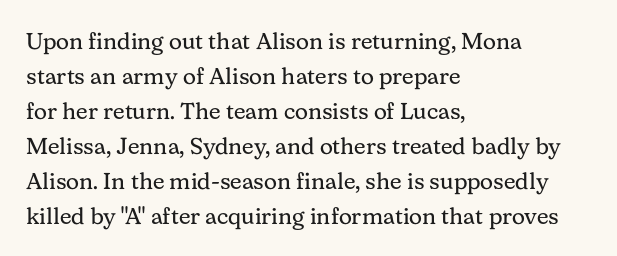
Q: Is the text bold? A: No.
Q: Is the text italic (slanted)? A: No, it is upright.
Q: Is the text underlined? A: No.
Q: How is the paragraph aligned? A: Left-aligned.
Q: Is the spacing between letters normal or unusually wide? A: Normal.
Q: Is the spacing between lines tight, normal or loose? A: Normal.
